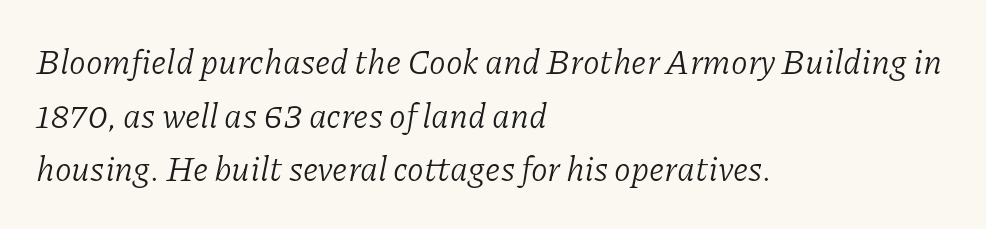
Q: Is the text bold? A: No.
Q: Is the text italic (slanted)? A: Yes, it leans right by about 11 degrees.
Q: Is the typeface a serif or a sans-serif typeface? A: Serif.
Q: Is the text underlined? A: No.
Q: How is the paragraph aligned? A: Left-aligned.
Q: Is the spacing between letters normal or unusually wide? A: Normal.
Q: Is the spacing between lines tight, normal or loose? A: Normal.
Q: Width (condensed, normal, or wide)? A: Normal.
Q: Stroke contrast? A: Low.
Q: x-height? A: Medium.
Q: Monospaced? A: No.
